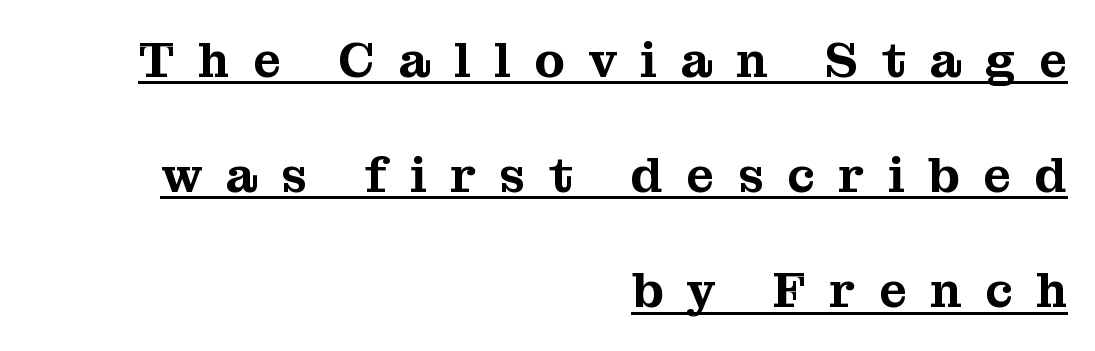
Q: Is the text italic (slanted)? A: No, it is upright.
Q: Is the typeface a serif or a sans-serif typeface? A: Serif.
Q: Is the text underlined? A: Yes.
Q: How is the paragraph aligned? A: Right-aligned.
Q: Is the spacing between letters normal or unusually wide? A: Unusually wide.
Q: Is the spacing between lines tight, normal or loose? A: Loose.
Q: Width (condensed, normal, or wide)? A: Normal.
Q: Stroke contrast? A: Medium.
Q: x-height? A: Medium.
Q: Monospaced? A: No.
